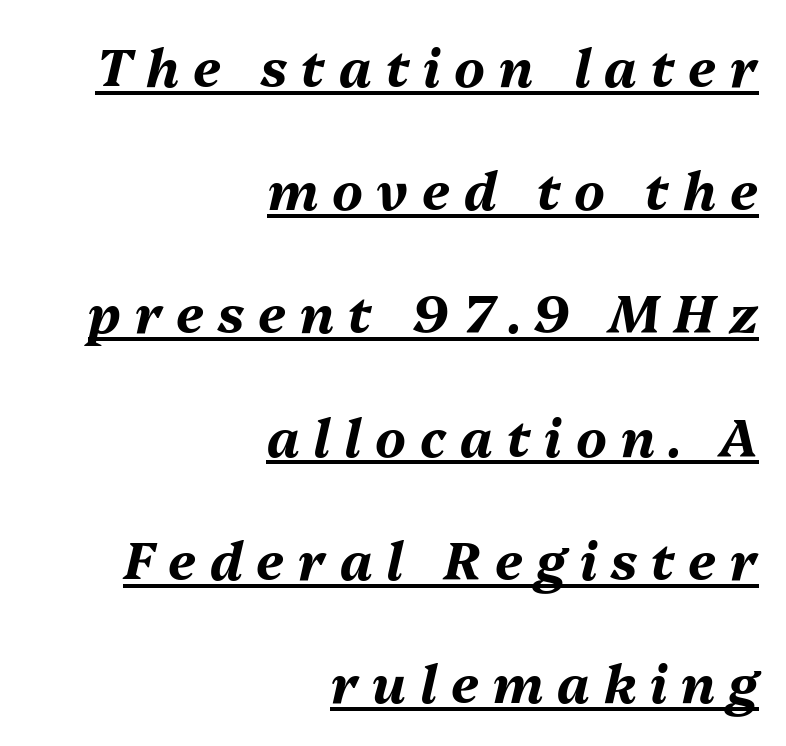
Q: Is the text bold? A: Yes.
Q: Is the text italic (slanted)? A: Yes, it leans right by about 13 degrees.
Q: Is the text underlined? A: Yes.
Q: How is the paragraph aligned? A: Right-aligned.
Q: Is the spacing between letters normal or unusually wide? A: Unusually wide.
Q: Is the spacing between lines tight, normal or loose? A: Loose.
Q: Width (condensed, normal, or wide)? A: Normal.
Q: Stroke contrast? A: Medium.
Q: x-height? A: Medium.
Q: Monospaced? A: No.
